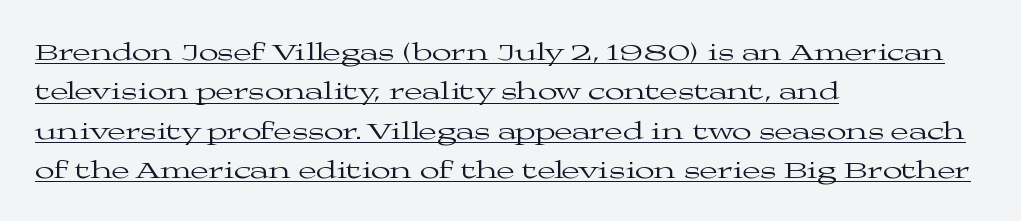
Layout note: lines flush left. The block of text has a typical density, with ordinary space between rows. In terms of letterspacing, this is plain default setting. The cut favours lightness, reaching ordinary text weight at its darkest.
